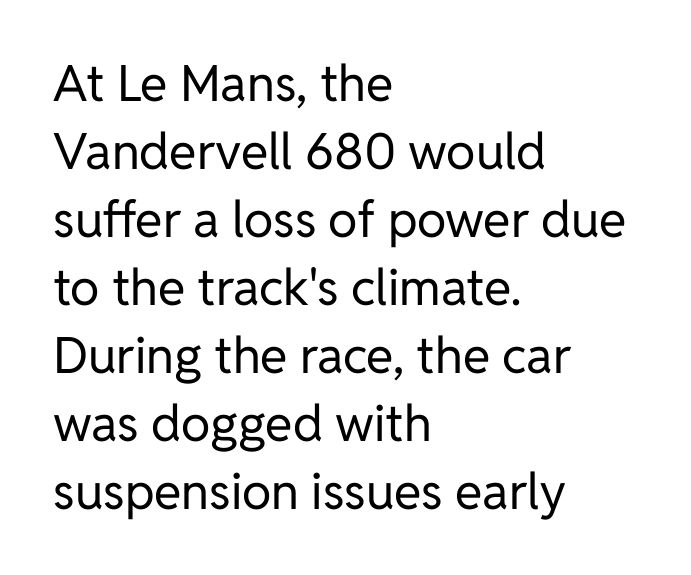
The image shows 50 px regular-weight sans-serif type, upright; set left-aligned, normal line spacing (1.36x), normal letter spacing, not underlined; low stroke contrast and a medium x-height.
